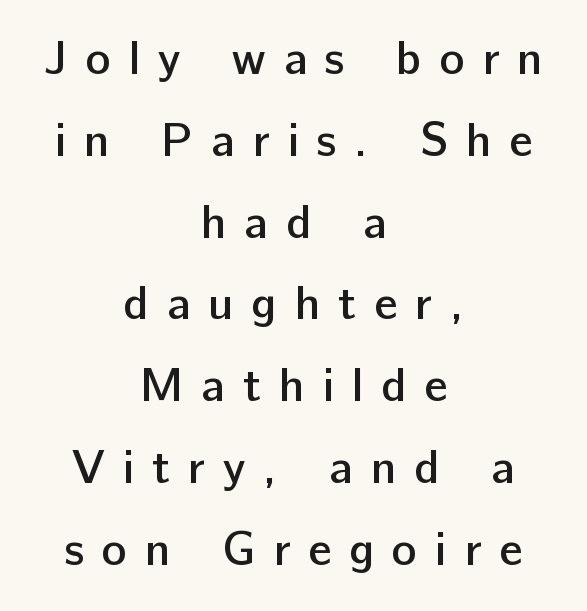
Q: Is the text bold? A: Semi-bold.
Q: Is the text italic (slanted)? A: No, it is upright.
Q: Is the typeface a serif or a sans-serif typeface? A: Sans-serif.
Q: Is the text underlined? A: No.
Q: How is the paragraph aligned? A: Centered.
Q: Is the spacing between letters normal or unusually wide? A: Unusually wide.
Q: Width (condensed, normal, or wide)? A: Normal.
Q: Stroke contrast? A: Low.
Q: x-height? A: Medium.
Q: Monospaced? A: No.
